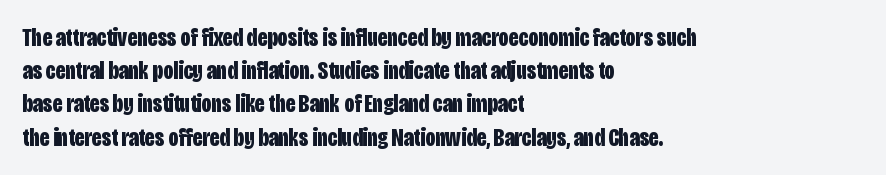
One-word summary of the alignment: left. Compared with an ordinary text face, these strokes are far heavier — a full bold. Interline gaps are of average width in this sample. Letter spacing: default. The baseline area is clear. The letters stand upright; this is a roman face.
